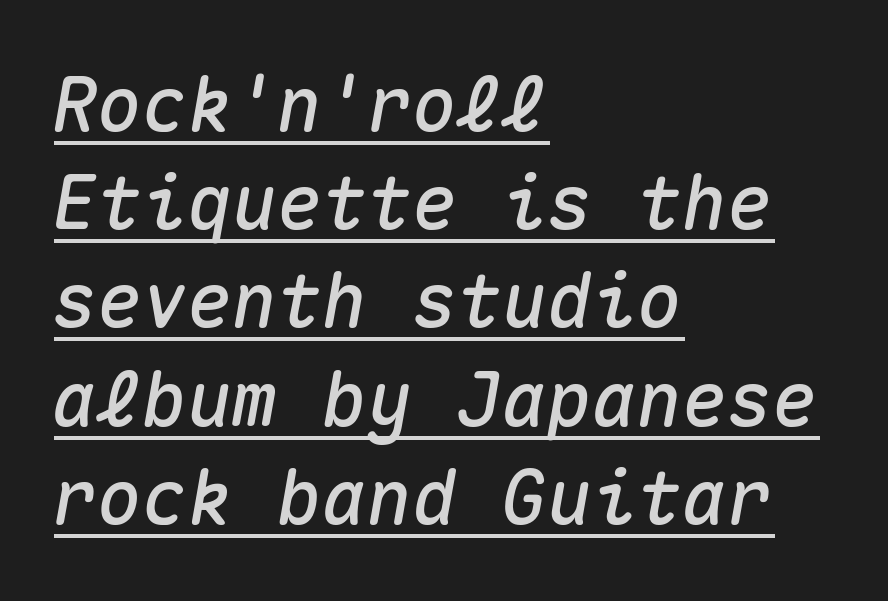
Monospaced: the letters line up in strict vertical columns. Does the lettering tilt? It does — this is italic. Short note: letters normally spaced. Line starts are locked; line ends wander. The face used here appears with an underline applied. These lines sit exactly where default settings would place them.
